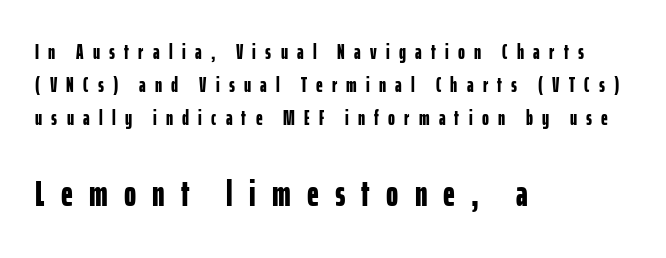
{"serif": "no", "italic": "no", "bold": "yes", "weight": "bold", "width": "condensed", "stroke_contrast": "low", "x_height": "medium", "monospaced": "no", "underline": "no", "align": "left", "line_spacing": "normal", "line_spacing_ratio": 1.57, "letter_spacing": "wide", "letter_spacing_em": 0.44, "larger_block": "second", "size_ratio": 1.76, "glyph_px": 37}
